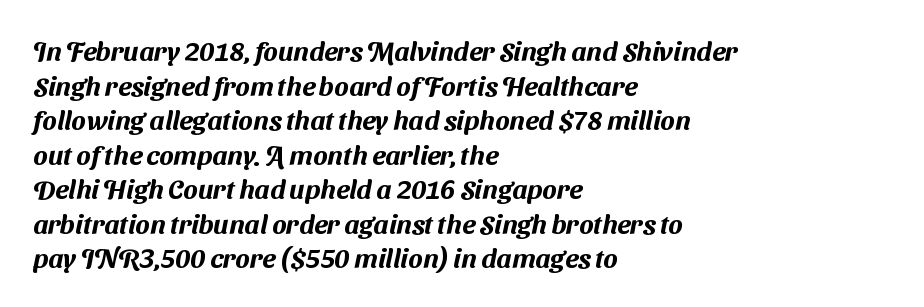
Check the space under the baseline: it is left empty. The rows are spaced the way most documents space them. Letter spacing: default. In CSS terms this would be text-align: left.
